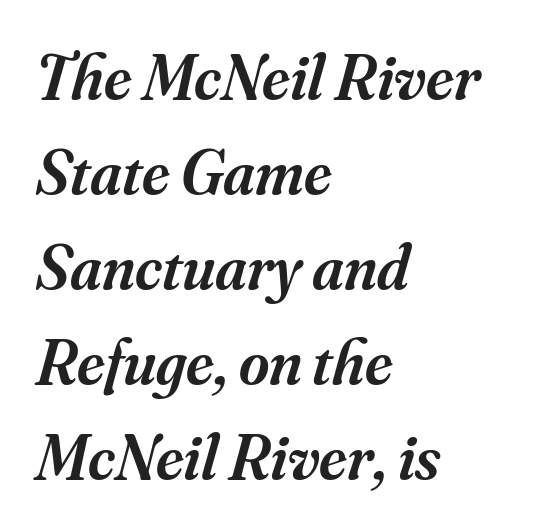
The typography opts for an oblique posture over an upright one. Clear beneath every line of the passage. The face used here is seriffed, in the tradition of book romans. Visually the block forms a straight wall on the left and a jagged coastline on the right. In terms of weight, the rendering is demibold, just under bold.
